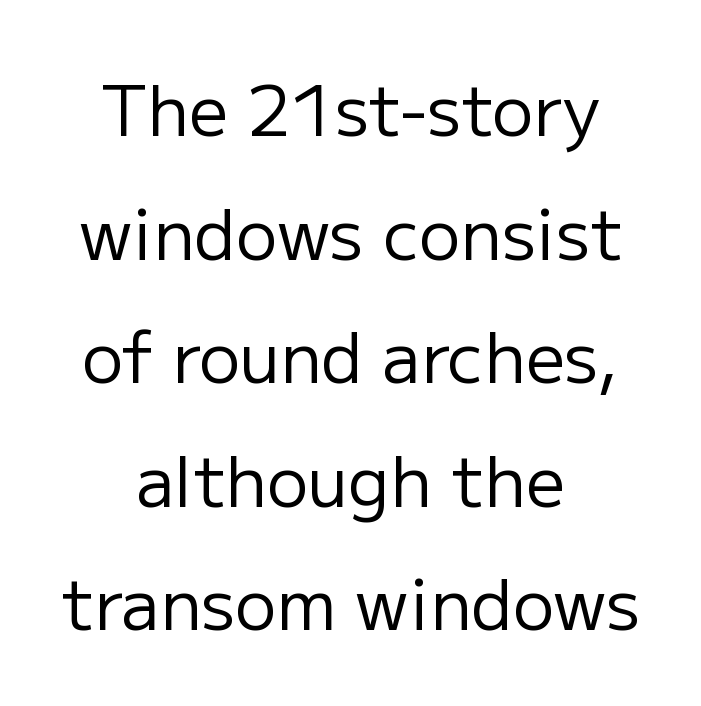
Q: Is the text bold? A: No.
Q: Is the text italic (slanted)? A: No, it is upright.
Q: Is the typeface a serif or a sans-serif typeface? A: Sans-serif.
Q: Is the text underlined? A: No.
Q: How is the paragraph aligned? A: Centered.
Q: Is the spacing between letters normal or unusually wide? A: Normal.
Q: Width (condensed, normal, or wide)? A: Normal.
Q: Stroke contrast? A: Low.
Q: x-height? A: Medium.
Q: Monospaced? A: No.
